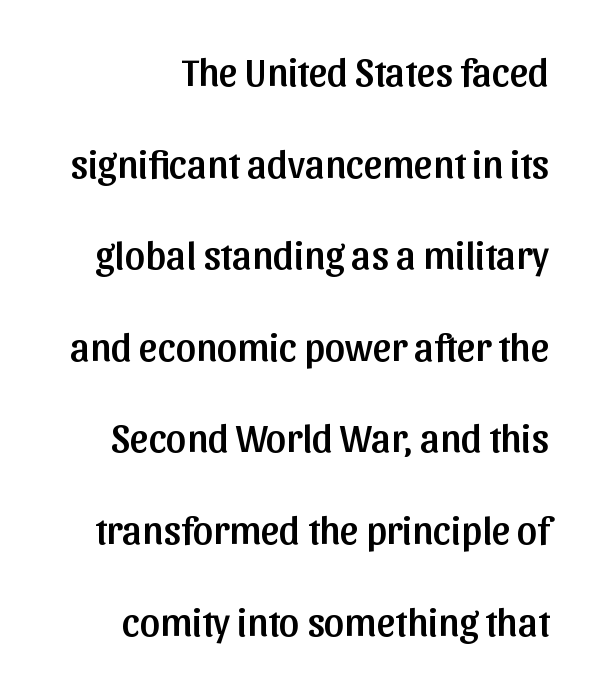
{"serif": "no", "italic": "no", "width": "normal", "stroke_contrast": "low", "x_height": "medium", "monospaced": "no", "underline": "no", "align": "right", "line_spacing": "loose", "line_spacing_ratio": 2.29, "letter_spacing": "normal", "letter_spacing_em": 0.0, "glyph_px": 40}
